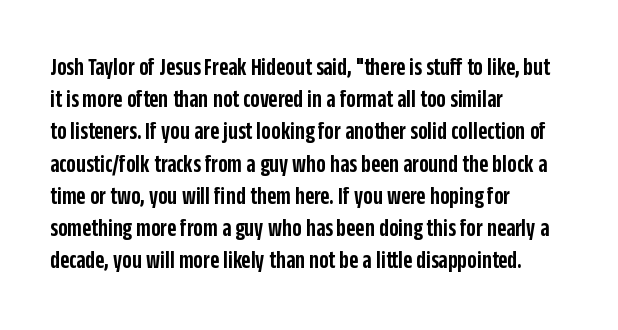
Typesetter's note: demi weight, one step under bold. What's the leading like? Ordinary, nothing unusual. Observe the ordinary spacing: letters are neighbours, not strangers. Anything drawn beneath the words? Only blank space.
